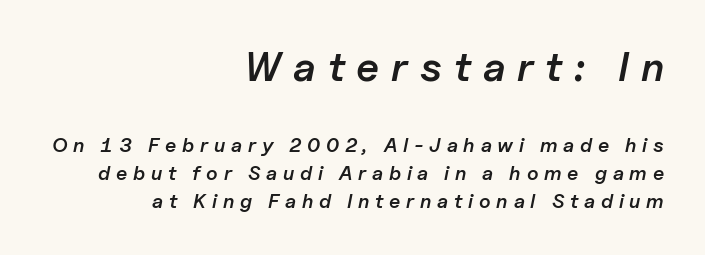
The image shows 41 px semibold type, italic (leaning right); set right-aligned, normal line spacing (1.41x), unusually wide letter spacing (+0.29 em), not underlined; the first (top) block is 2.05x larger; low stroke contrast and a medium x-height.
